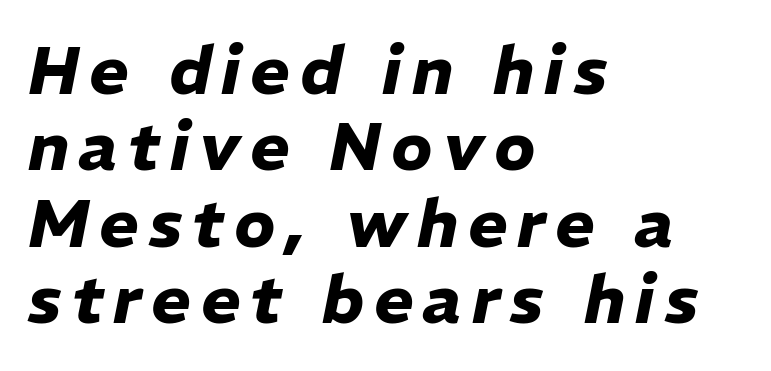
The image shows 67 px heavy type, italic (leaning right); set left-aligned, tight line spacing (1.14x), not underlined; low stroke contrast and a medium x-height.
